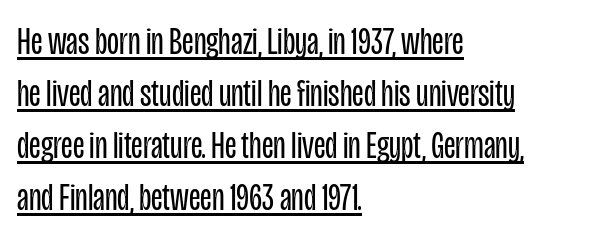
Varying glyph widths throughout — classic text-font behaviour. Bold? No — there's no thickening of the strokes. Like a heading marked for emphasis, these lines bear an underscore. Posture: vertical. These lines sit exactly where default settings would place them.
